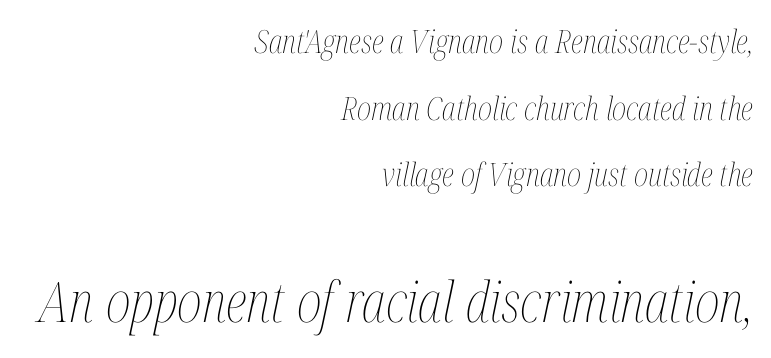
Q: Is the text bold? A: No.
Q: Is the text italic (slanted)? A: Yes, it leans right by about 12 degrees.
Q: Is the text underlined? A: No.
Q: How is the paragraph aligned? A: Right-aligned.
Q: Is the spacing between letters normal or unusually wide? A: Normal.
Q: Is the spacing between lines tight, normal or loose? A: Loose.
Q: Which block of text is set in a larger size, the first (top) or the second (bottom)? A: The second (bottom) one.
Q: Width (condensed, normal, or wide)? A: Condensed.
Q: Stroke contrast? A: Medium.
Q: x-height? A: Medium.
Q: Monospaced? A: No.
